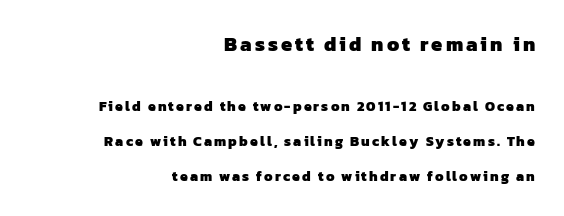
{"bold": "yes", "underline": "no", "align": "right", "line_spacing": "loose", "line_spacing_ratio": 2.49, "larger_block": "first", "size_ratio": 1.43, "glyph_px": 20}
